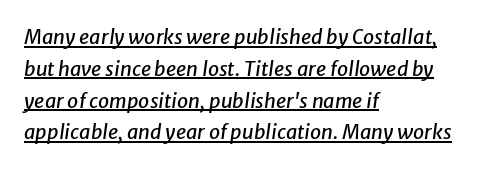
Q: Is the text italic (slanted)? A: Yes, it leans right by about 8 degrees.
Q: Is the text underlined? A: Yes.
Q: How is the paragraph aligned? A: Left-aligned.
Q: Is the spacing between letters normal or unusually wide? A: Normal.
Q: Is the spacing between lines tight, normal or loose? A: Normal.
